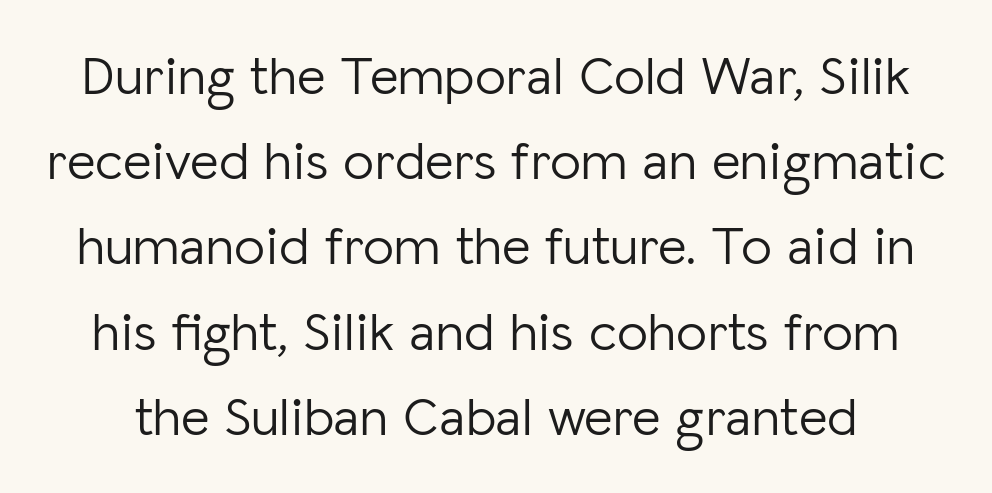
Posture: vertical. Letters rest on an invisible, unmarked baseline. A normal amount of white space separates one row of letters from the next. Think standard paragraph weight, or any step lighter than that. This rendering employs a face without finishing strokes, i.e., a sans-serif. Proportional: the letters do not fall into vertical columns.
